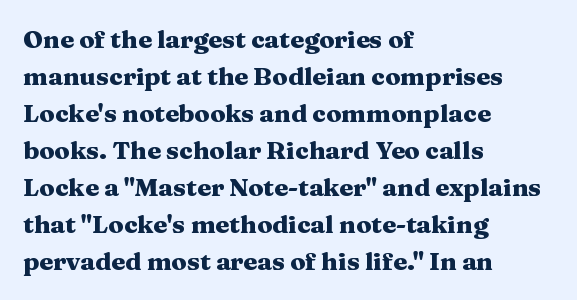
Q: Is the text bold? A: Yes.
Q: Is the text italic (slanted)? A: No, it is upright.
Q: Is the text underlined? A: No.
Q: How is the paragraph aligned? A: Left-aligned.
Q: Is the spacing between letters normal or unusually wide? A: Normal.
Q: Is the spacing between lines tight, normal or loose? A: Normal.
